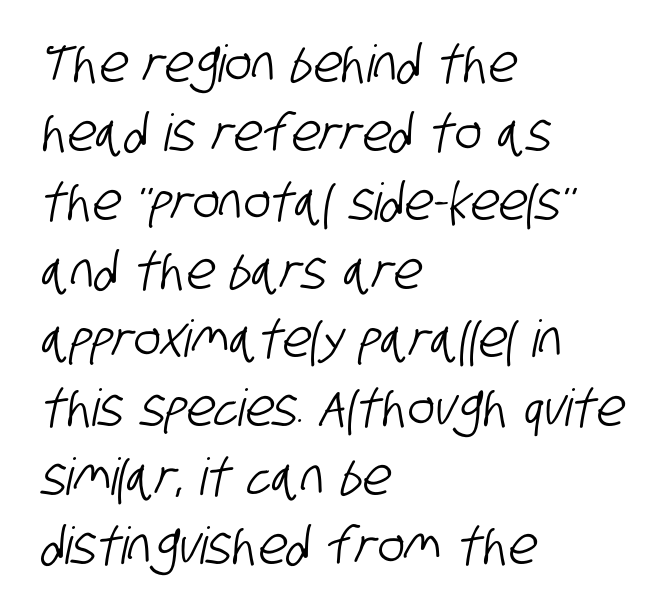
{"serif": "no", "width": "condensed", "stroke_contrast": "low", "x_height": "large", "monospaced": "no", "underline": "no", "align": "left", "line_spacing": "normal", "line_spacing_ratio": 1.35, "letter_spacing": "normal", "letter_spacing_em": 0.0, "glyph_px": 51}
